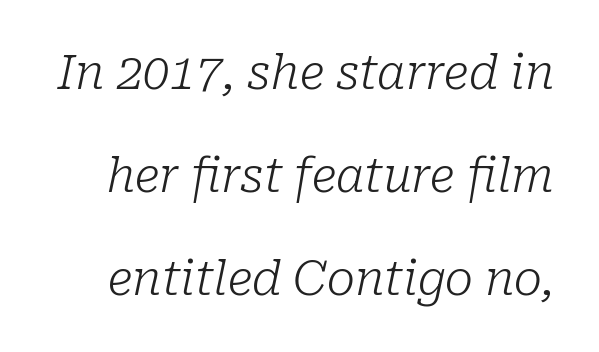
Q: Is the text bold? A: No.
Q: Is the text italic (slanted)? A: Yes, it leans right by about 10 degrees.
Q: Is the typeface a serif or a sans-serif typeface? A: Serif.
Q: Is the text underlined? A: No.
Q: Is the spacing between letters normal or unusually wide? A: Normal.
Q: Is the spacing between lines tight, normal or loose? A: Loose.
Q: Width (condensed, normal, or wide)? A: Normal.
Q: Stroke contrast? A: Low.
Q: x-height? A: Medium.
Q: Monospaced? A: No.
